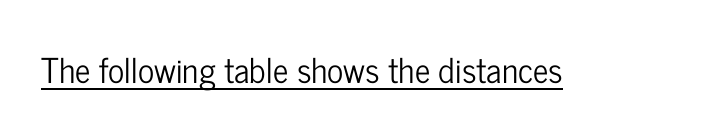
The image shows 34 px condensed sans-serif type, upright; set normal letter spacing, underlined; low stroke contrast and a medium x-height.
